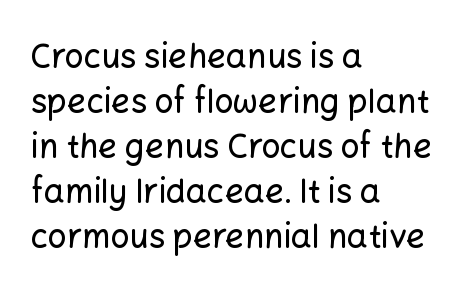
The image shows 33 px sans-serif type, upright; set left-aligned, normal line spacing (1.36x), normal letter spacing, not underlined; low stroke contrast and a medium x-height.
